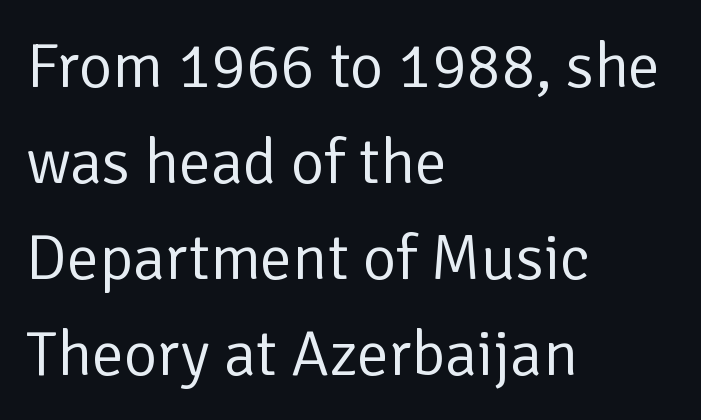
{"serif": "no", "italic": "no", "bold": "no", "weight": "regular", "width": "normal", "stroke_contrast": "low", "x_height": "medium", "monospaced": "no", "underline": "no", "align": "left", "line_spacing": "normal", "line_spacing_ratio": 1.5, "letter_spacing": "normal", "letter_spacing_em": 0.0, "glyph_px": 64}
